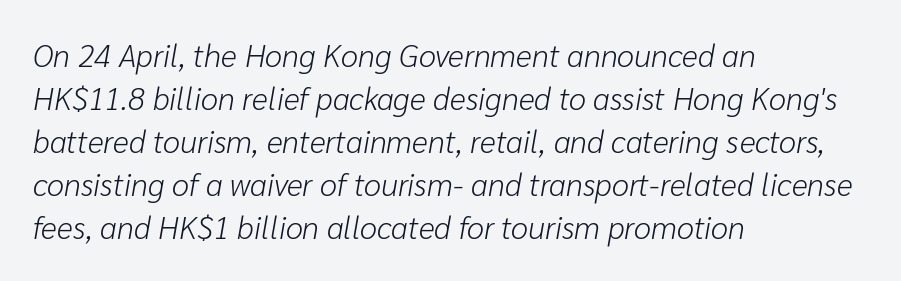
Q: Is the text bold? A: No.
Q: Is the text italic (slanted)? A: Yes, it leans right by about 10 degrees.
Q: Is the text underlined? A: No.
Q: How is the paragraph aligned? A: Left-aligned.
Q: Is the spacing between letters normal or unusually wide? A: Normal.
Q: Is the spacing between lines tight, normal or loose? A: Normal.
Q: Width (condensed, normal, or wide)? A: Normal.
Q: Stroke contrast? A: Low.
Q: x-height? A: Medium.
Q: Monospaced? A: No.
